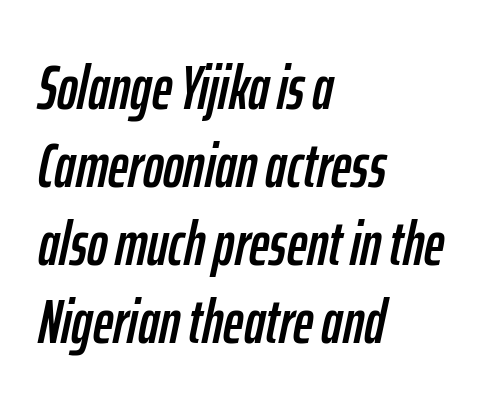
Visually the block forms a straight wall on the left and a jagged coastline on the right. Each letter keeps its own natural width here, so spacing adapts to shape. Rule under the text: the space is simply empty. Line spacing here is normal. These lines keep a tight, regular rhythm from letter to letter. Slanted lettering throughout.
